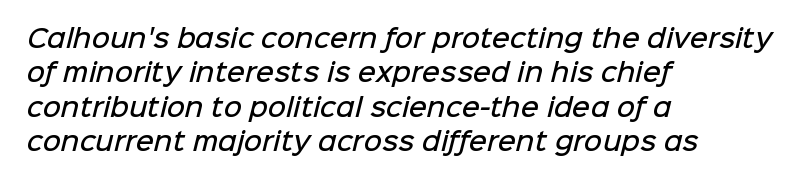
Q: Is the text bold? A: Semi-bold.
Q: Is the text underlined? A: No.
Q: How is the paragraph aligned? A: Left-aligned.
Q: Is the spacing between letters normal or unusually wide? A: Normal.
Q: Is the spacing between lines tight, normal or loose? A: Normal.
